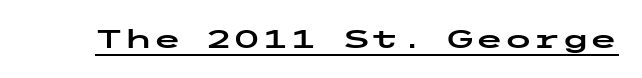
Posture: vertical. Is the letter spacing exaggerated? No — it looks like the ordinary default. These characters rest on top of a visible drawn line.
